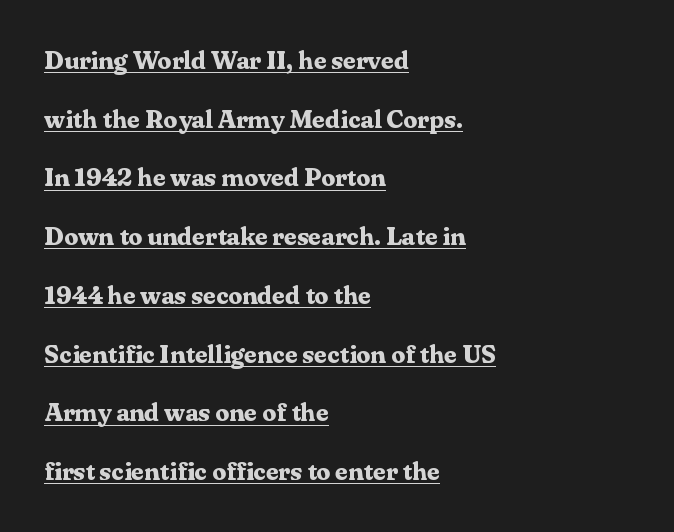
The vertical gap from one line to the next is large. In terms of posture, this sample is upright. The strokes are fattened all the way to bold. If you drew a ruler down the left edge, every line would touch it.
